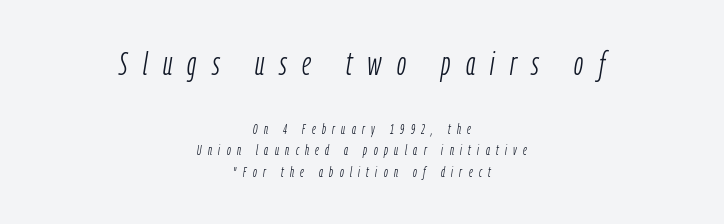
{"italic": "yes", "lean": "right", "slant_degrees": 9, "bold": "no", "weight": "light", "width": "condensed", "stroke_contrast": "low", "x_height": "medium", "monospaced": "no", "underline": "no", "align": "center", "line_spacing": "normal", "line_spacing_ratio": 1.53, "letter_spacing": "wide", "letter_spacing_em": 0.46, "larger_block": "first", "size_ratio": 2.36, "glyph_px": 33}
